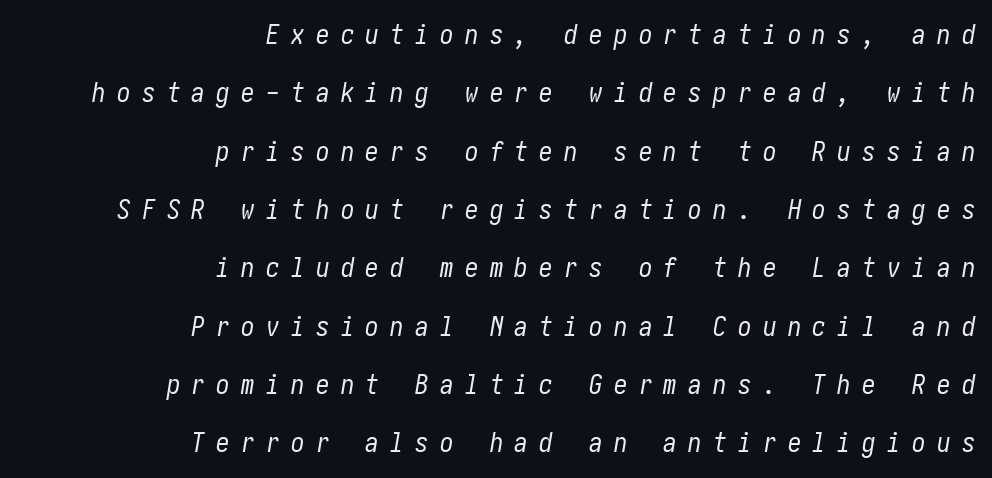
The image shows 27 px text type, italic (leaning right); set right-aligned, loose line spacing (2.16x), unusually wide letter spacing (+0.42 em), not underlined.
